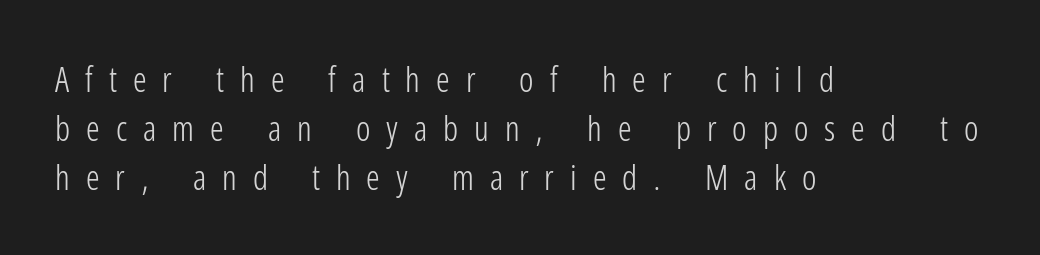
{"serif": "no", "italic": "no", "bold": "no", "weight": "light", "width": "condensed", "stroke_contrast": "low", "x_height": "medium", "monospaced": "no", "underline": "no", "align": "left", "line_spacing": "normal", "line_spacing_ratio": 1.44, "letter_spacing": "wide", "letter_spacing_em": 0.47, "glyph_px": 34}
